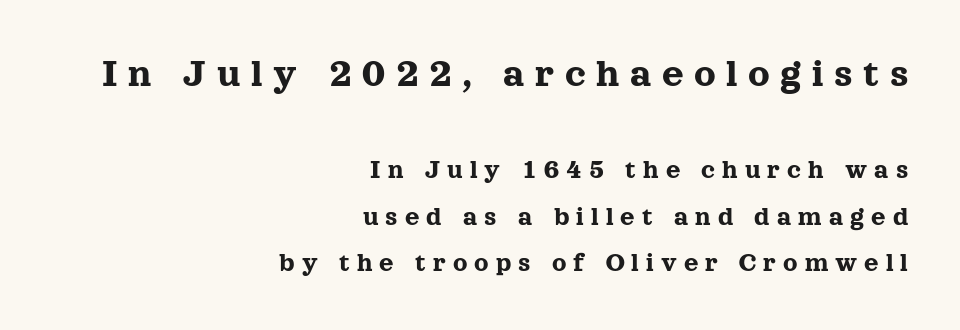
{"serif": "yes", "italic": "no", "width": "normal", "x_height": "medium", "monospaced": "no", "underline": "no", "align": "right", "line_spacing": "normal", "line_spacing_ratio": 1.66, "letter_spacing": "wide", "letter_spacing_em": 0.25, "larger_block": "first", "size_ratio": 1.5, "glyph_px": 42}
